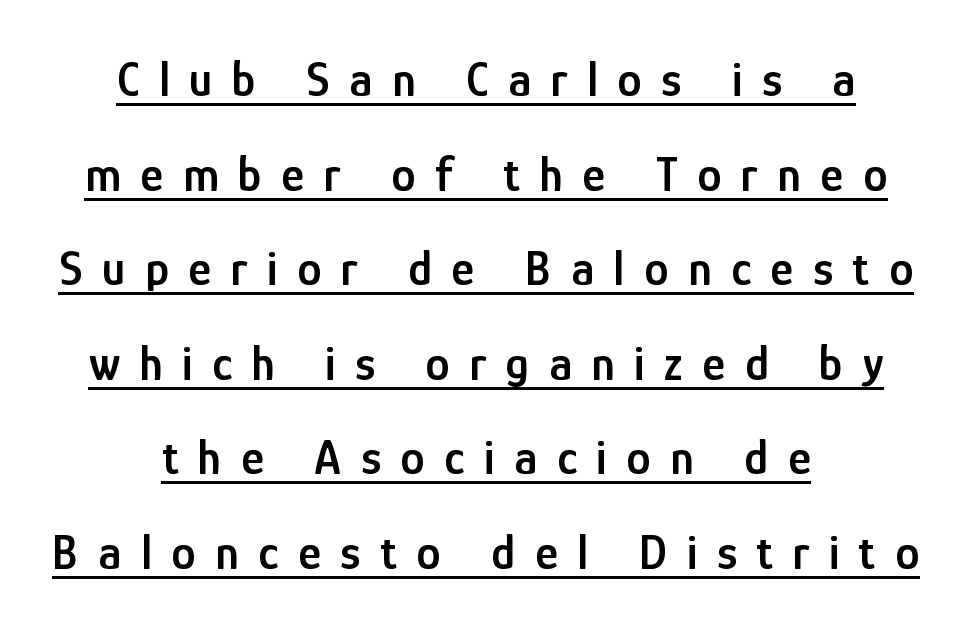
Centered paragraph, ragged on both sides. Here the designer chose a conventional face with non-uniform glyph widths. A semibold gives these letters moderate extra thickness, short of bold. Vertical strokes here are truly vertical. The line texture is sparse and dotted thanks to wide tracking. Examine the stroke ends and you'll find no serifs.
